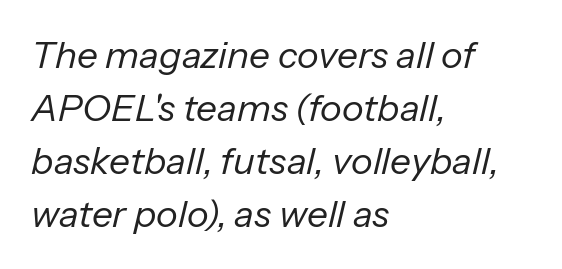
{"italic": "yes", "lean": "right", "slant_degrees": 13, "bold": "no", "weight": "regular", "width": "normal", "stroke_contrast": "low", "x_height": "medium", "monospaced": "no", "underline": "no", "align": "left", "line_spacing": "normal", "line_spacing_ratio": 1.43, "letter_spacing": "normal", "letter_spacing_em": 0.0, "glyph_px": 37}
